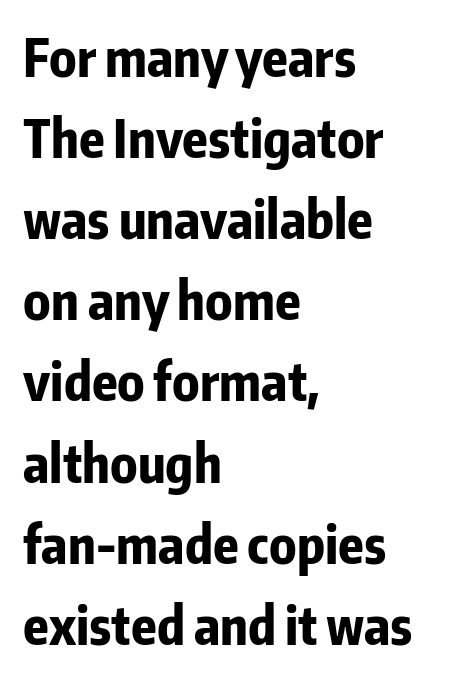
The image shows 52 px bold, condensed sans-serif type, upright; set left-aligned, normal line spacing (1.56x), normal letter spacing, not underlined; low stroke contrast and a medium x-height.
